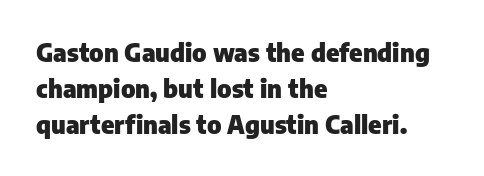
Q: Is the text bold? A: Yes.
Q: Is the text italic (slanted)? A: No, it is upright.
Q: Is the text underlined? A: No.
Q: How is the paragraph aligned? A: Left-aligned.
Q: Is the spacing between letters normal or unusually wide? A: Normal.
Q: Is the spacing between lines tight, normal or loose? A: Normal.
